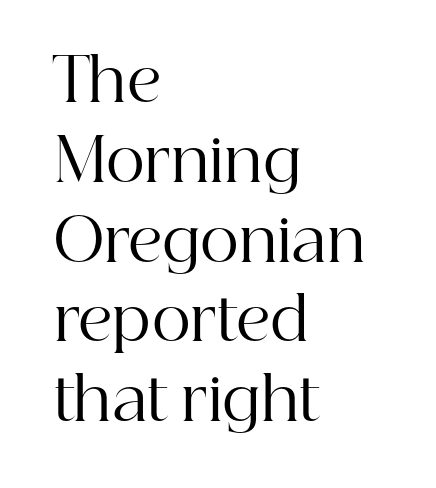
Stem width sits at or under what a default text font uses. Evenly set lines give the paragraph a standard silhouette. Spacing between characters is what you'd get straight out of the box. Caption: multi-line text, flush left, ragged right. Has an underline been added? It has not.
